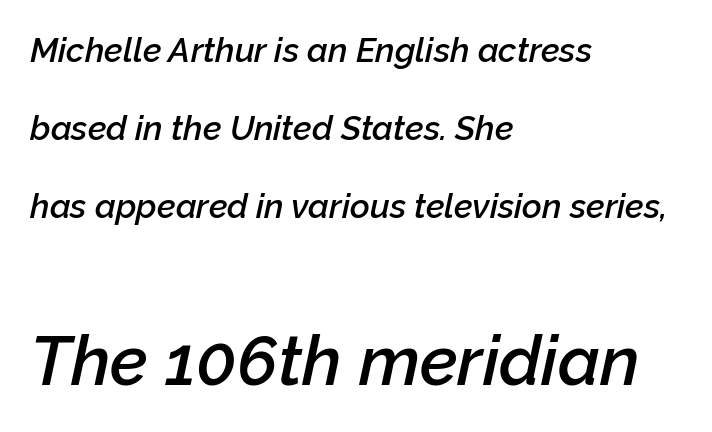
{"italic": "yes", "lean": "right", "slant_degrees": 12, "bold": "semi", "weight": "semibold", "width": "normal", "stroke_contrast": "low", "x_height": "medium", "monospaced": "no", "underline": "no", "align": "left", "line_spacing": "loose", "line_spacing_ratio": 2.3, "letter_spacing": "normal", "letter_spacing_em": 0.0, "larger_block": "second", "size_ratio": 2.03, "glyph_px": 69}
